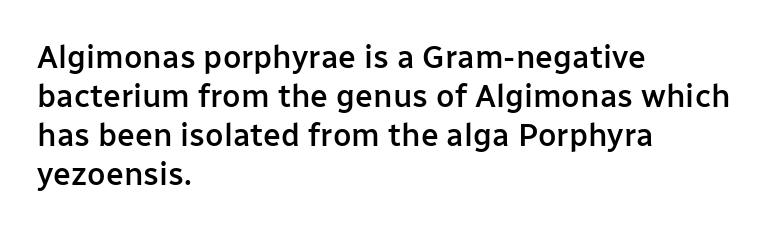
{"serif": "no", "italic": "no", "bold": "semi", "weight": "semibold", "width": "normal", "stroke_contrast": "low", "x_height": "medium", "monospaced": "no", "underline": "no", "align": "left", "line_spacing_ratio": 1.22, "letter_spacing": "normal", "letter_spacing_em": 0.0, "glyph_px": 32}
